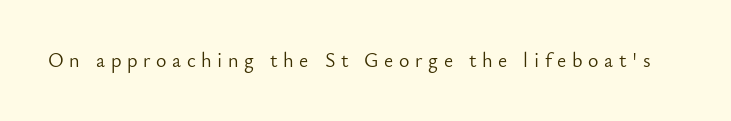
Beneath every word, the page is bare. Compared with typical body copy, the letter spacing here is much looser. This sample uses an upright cut, with every glyph sitting square on the baseline. Is the type heavy? It reads as light-to-regular instead.
